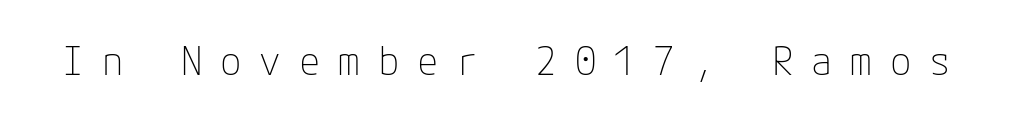
The image shows 39 px thin sans-serif type, upright; set unusually wide letter spacing (+0.46 em), not underlined; low stroke contrast and a medium x-height.
